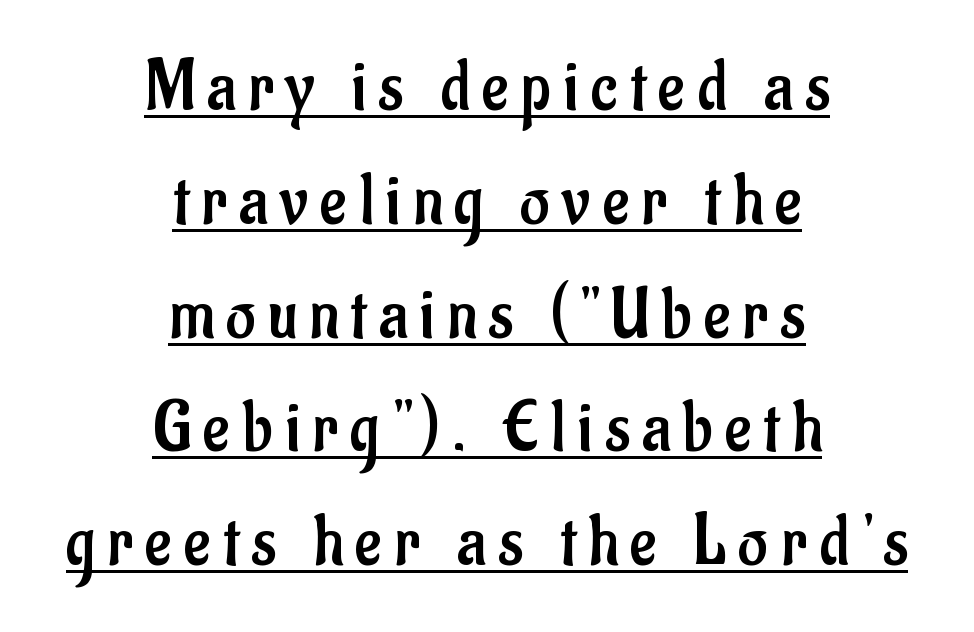
The typesetter has applied underlining to the passage shown. Evenly set lines give the paragraph a standard silhouette. Proportional: the letters do not fall into vertical columns. If you drew a line through each stem, it would be perfectly vertical. Unlike a traditional serif, this face leaves its strokes unadorned.
